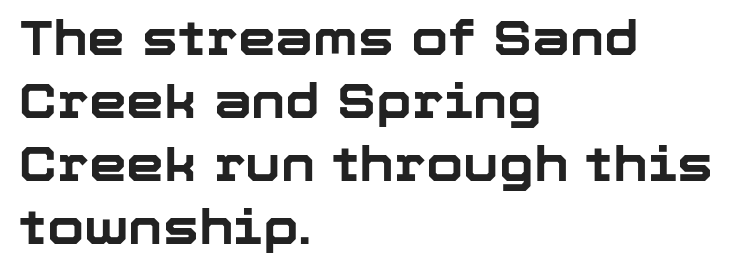
The image shows 48 px bold sans-serif type, upright; set left-aligned, normal line spacing (1.31x), normal letter spacing, not underlined; low stroke contrast and a medium x-height.
